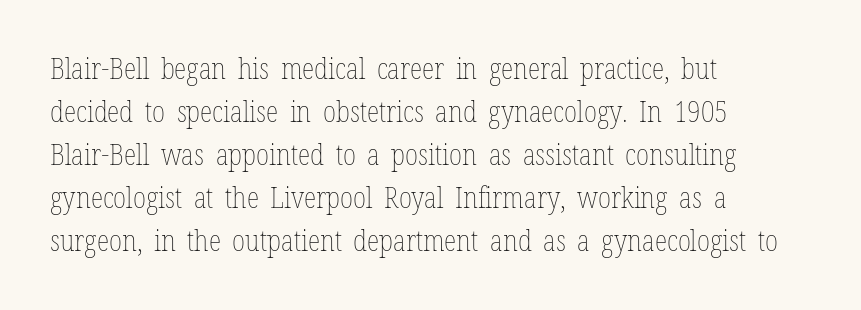
Q: Is the text bold? A: No.
Q: Is the text italic (slanted)? A: No, it is upright.
Q: Is the text underlined? A: No.
Q: How is the paragraph aligned? A: Left-aligned.
Q: Is the spacing between letters normal or unusually wide? A: Normal.
Q: Is the spacing between lines tight, normal or loose? A: Normal.
Q: Width (condensed, normal, or wide)? A: Condensed.
Q: Stroke contrast? A: Low.
Q: x-height? A: Medium.
Q: Monospaced? A: No.
